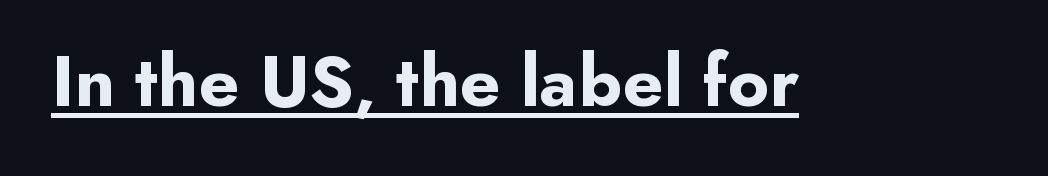
{"serif": "no", "italic": "no", "bold": "yes", "weight": "bold", "width": "normal", "stroke_contrast": "low", "x_height": "small", "monospaced": "no", "underline": "yes", "letter_spacing": "normal", "letter_spacing_em": 0.0, "glyph_px": 73}
